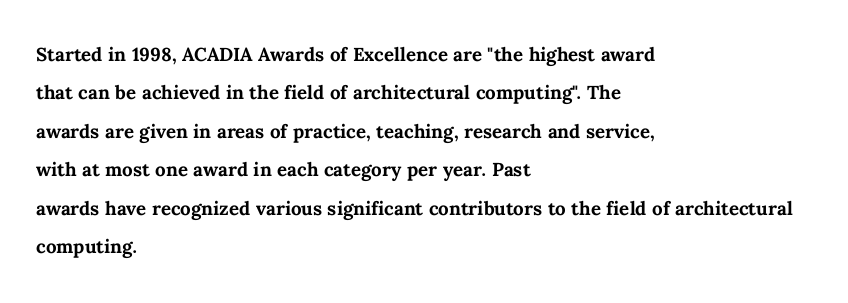
The image shows 25 px bold type, upright; set left-aligned, normal line spacing (1.54x), normal letter spacing, not underlined.
